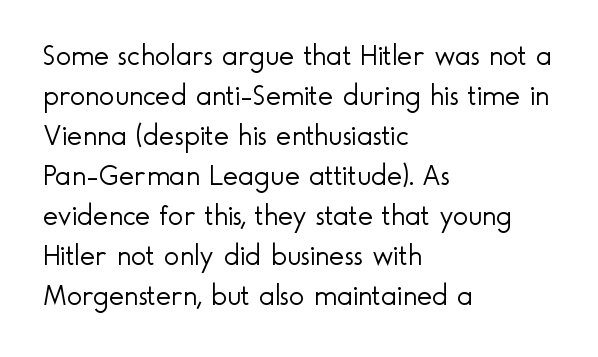
The block of text has a typical density, with ordinary space between rows. Does the lettering tilt? It doesn't — this is upright. Any mark beneath the type? The region is blank. Letterform terminals end flat and unadorned throughout the passage.
